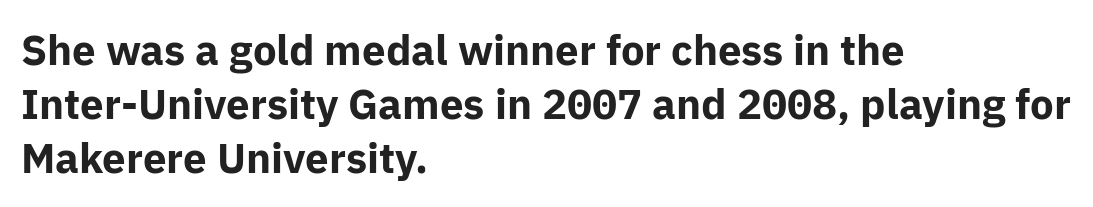
Q: Is the text bold? A: Yes.
Q: Is the text italic (slanted)? A: No, it is upright.
Q: Is the typeface a serif or a sans-serif typeface? A: Sans-serif.
Q: Is the text underlined? A: No.
Q: How is the paragraph aligned? A: Left-aligned.
Q: Is the spacing between letters normal or unusually wide? A: Normal.
Q: Is the spacing between lines tight, normal or loose? A: Normal.
Q: Width (condensed, normal, or wide)? A: Normal.
Q: Stroke contrast? A: Low.
Q: x-height? A: Medium.
Q: Monospaced? A: No.
